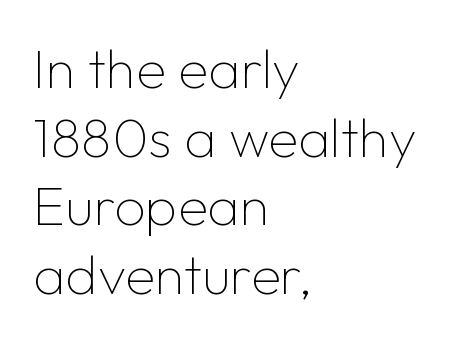
Q: Is the text bold? A: No.
Q: Is the text italic (slanted)? A: No, it is upright.
Q: Is the typeface a serif or a sans-serif typeface? A: Sans-serif.
Q: Is the text underlined? A: No.
Q: How is the paragraph aligned? A: Left-aligned.
Q: Is the spacing between letters normal or unusually wide? A: Normal.
Q: Is the spacing between lines tight, normal or loose? A: Normal.
Q: Width (condensed, normal, or wide)? A: Normal.
Q: Stroke contrast? A: Low.
Q: x-height? A: Medium.
Q: Monospaced? A: No.
